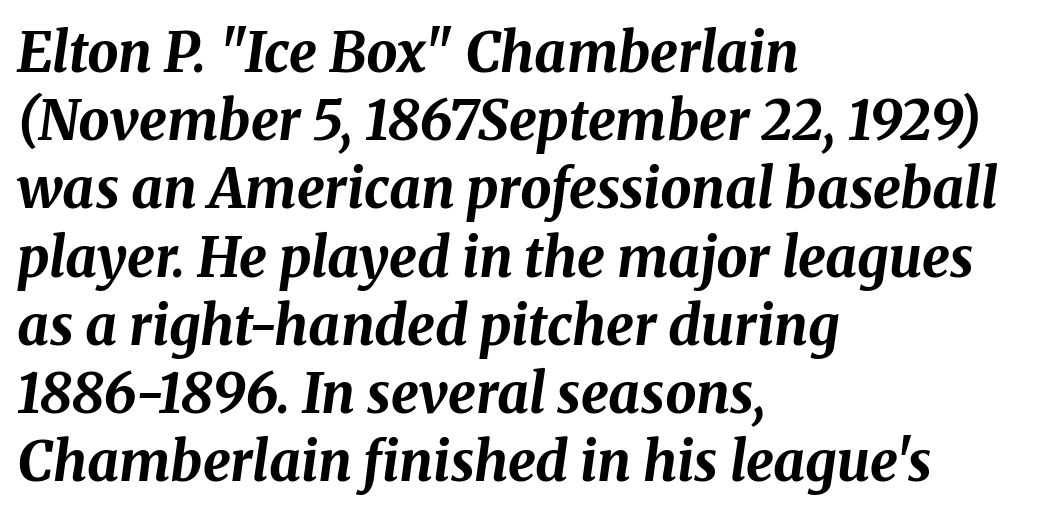
The space directly below the letters is spotless. The type is set solid horizontally, with unmodified tracking. Do the characters align in a grid? No, the font is proportional. These lines stack with their left ends in a neat column. The face used here has the dense, thick strokes of a bold.
